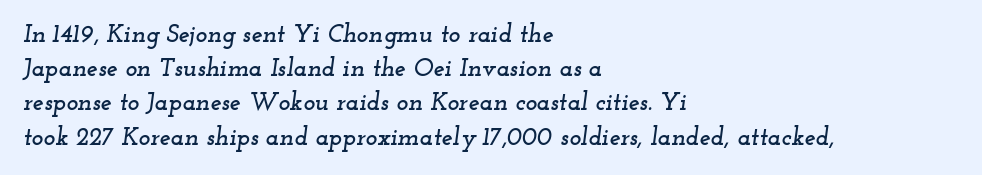
Q: Is the text italic (slanted)? A: Yes, it leans right by about 12 degrees.
Q: Is the text underlined? A: No.
Q: How is the paragraph aligned? A: Left-aligned.
Q: Is the spacing between letters normal or unusually wide? A: Normal.
Q: Is the spacing between lines tight, normal or loose? A: Normal.
